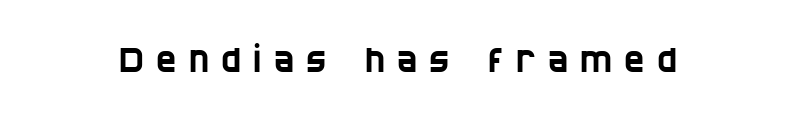
{"serif": "no", "width": "condensed", "stroke_contrast": "low", "x_height": "large", "monospaced": "no", "underline": "no", "letter_spacing": "wide", "letter_spacing_em": 0.36, "glyph_px": 34}
